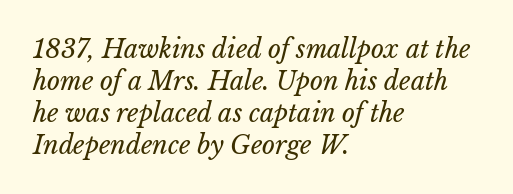
{"bold": "no", "underline": "no", "align": "left", "line_spacing": "normal", "line_spacing_ratio": 1.28, "letter_spacing": "normal", "letter_spacing_em": 0.0, "glyph_px": 25}
